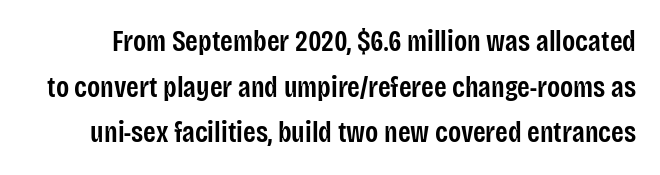
The image shows 29 px semibold, condensed sans-serif type, upright; set normal line spacing (1.57x), normal letter spacing, not underlined; low stroke contrast and a large x-height.
